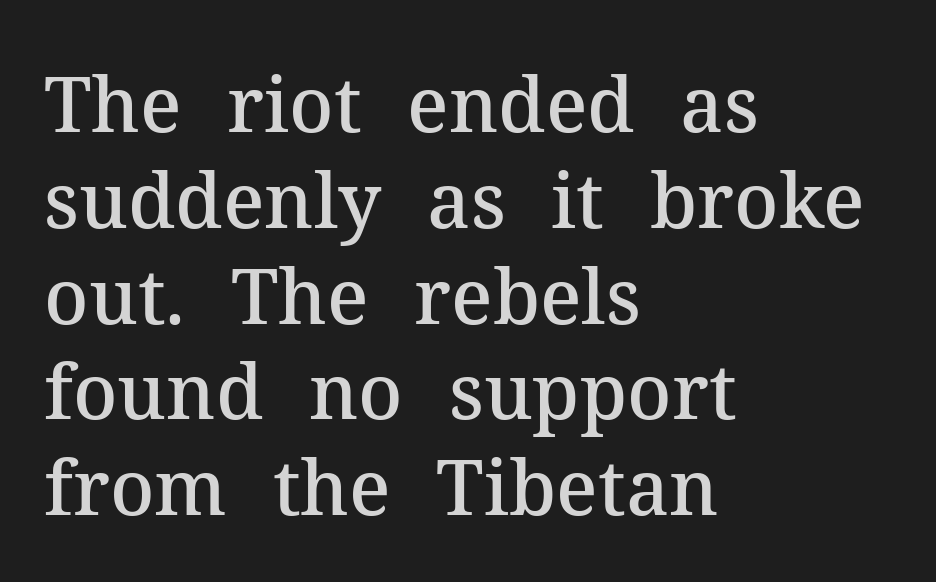
The image shows 76 px semibold serif type, upright; set left-aligned, normal line spacing (1.26x), normal letter spacing, not underlined; medium stroke contrast and a medium x-height.
